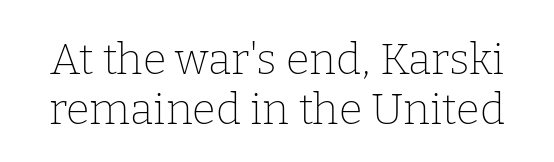
The image shows 43 px thin serif type, upright; set line spacing 1.17x, normal letter spacing, not underlined; low stroke contrast and a medium x-height.
